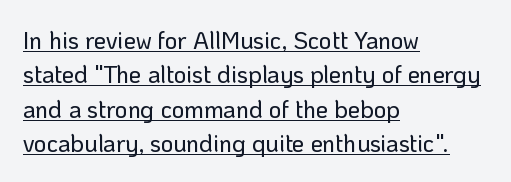
{"italic": "no", "underline": "yes", "align": "left", "line_spacing": "normal", "line_spacing_ratio": 1.43, "letter_spacing": "normal", "letter_spacing_em": 0.0, "glyph_px": 24}
